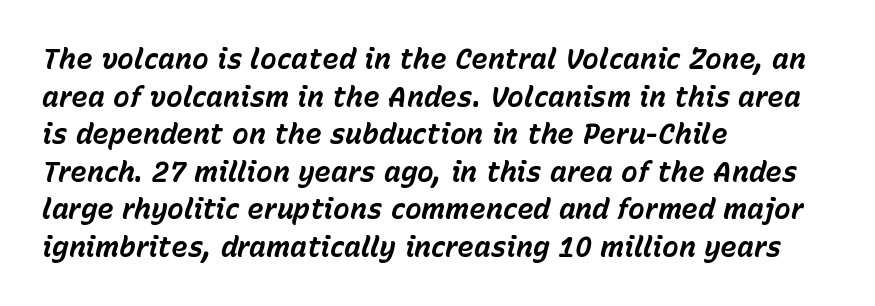
Q: Is the text bold? A: Yes.
Q: Is the text italic (slanted)? A: Yes, it leans right by about 15 degrees.
Q: Is the text underlined? A: No.
Q: How is the paragraph aligned? A: Left-aligned.
Q: Is the spacing between letters normal or unusually wide? A: Normal.
Q: Is the spacing between lines tight, normal or loose? A: Normal.
Q: Width (condensed, normal, or wide)? A: Normal.
Q: Stroke contrast? A: Low.
Q: x-height? A: Medium.
Q: Monospaced? A: No.
